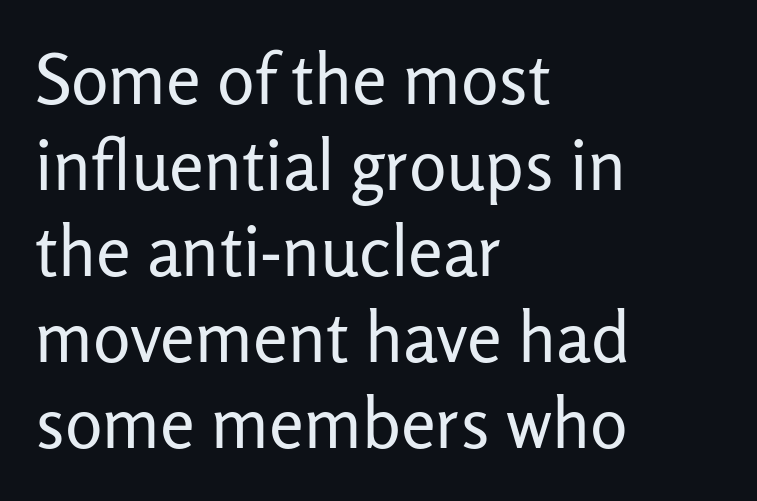
The image shows 70 px regular-weight sans-serif type, upright; set left-aligned, line spacing 1.23x, normal letter spacing, not underlined; low stroke contrast and a medium x-height.
